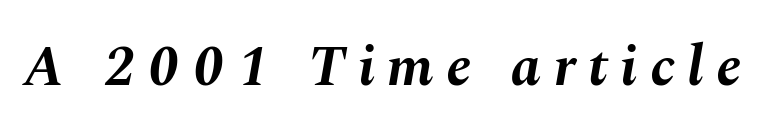
{"italic": "yes", "lean": "right", "slant_degrees": 10, "bold": "yes", "weight": "bold", "width": "normal", "stroke_contrast": "medium", "x_height": "medium", "monospaced": "no", "underline": "no", "letter_spacing": "wide", "letter_spacing_em": 0.22, "glyph_px": 57}
